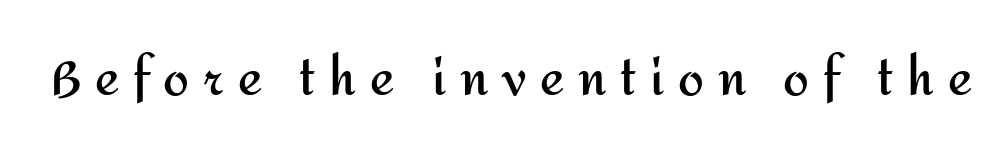
The tracking reads as deliberately expanded to a designer's eye. Note: no serifs on the glyphs. Do the letters lean? They stand straight. Pretty heavy lettering here — definitely bold.
